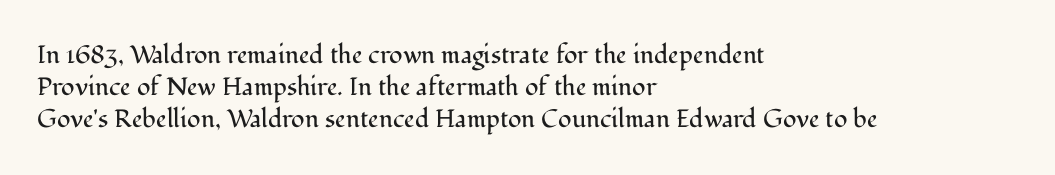
Q: Is the text bold? A: No.
Q: Is the text italic (slanted)? A: No, it is upright.
Q: Is the text underlined? A: No.
Q: How is the paragraph aligned? A: Left-aligned.
Q: Is the spacing between letters normal or unusually wide? A: Normal.
Q: Is the spacing between lines tight, normal or loose? A: Normal.
